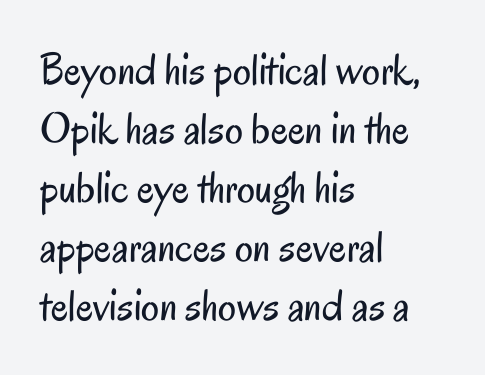
Weight: regular or lighter. Style check: upright. Students, observe: this is what conventionally led text looks like. Unmarked baselines from the first word to the last. These lines are set flush left with a ragged right edge.
